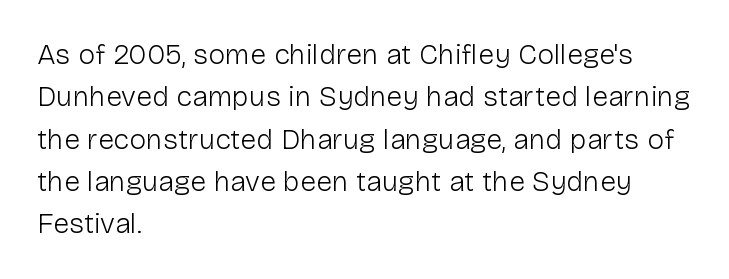
{"serif": "no", "italic": "no", "bold": "no", "weight": "light", "width": "normal", "stroke_contrast": "low", "x_height": "medium", "monospaced": "no", "underline": "no", "align": "left", "line_spacing": "normal", "line_spacing_ratio": 1.46, "letter_spacing": "normal", "letter_spacing_em": 0.0, "glyph_px": 29}
